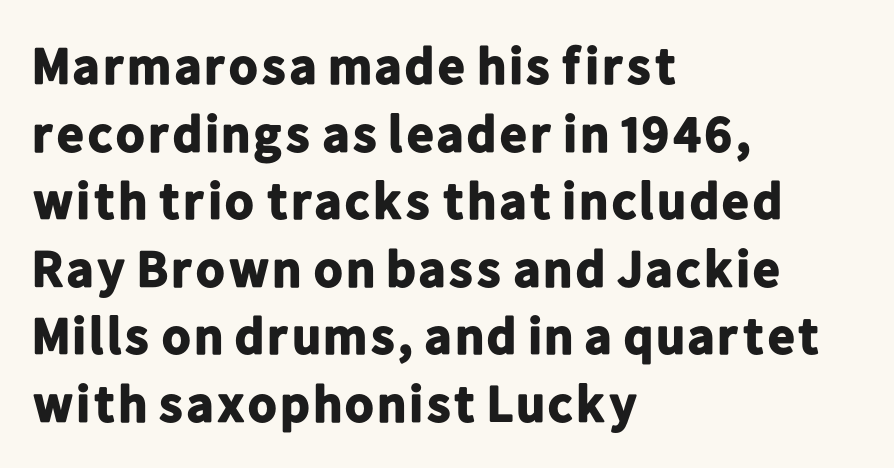
The image shows 52 px bold sans-serif type, upright; set left-aligned, normal line spacing (1.3x), normal letter spacing, not underlined; low stroke contrast and a medium x-height.
